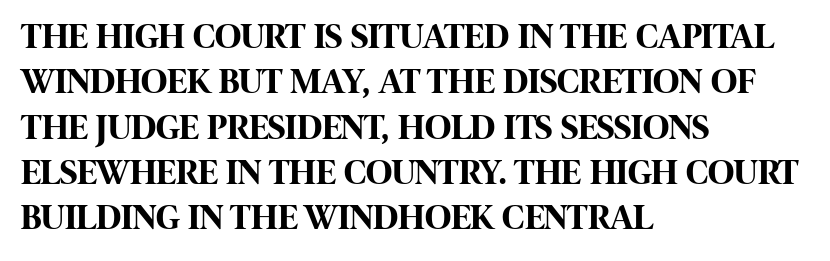
This rendering features lettering with no underline. Tracking value appears to be zero — textbook default spacing. The rows are spaced the way most documents space them. Serif or sans? Sans — the stroke terminals are bare. Its strokes are broad and dark, the hallmark of bold type.
